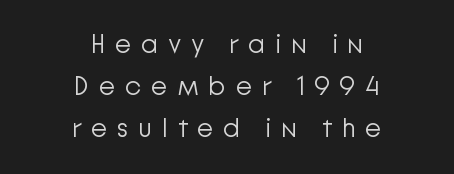
{"italic": "no", "bold": "no", "underline": "no", "align": "center", "line_spacing": "normal", "line_spacing_ratio": 1.55, "letter_spacing": "wide", "letter_spacing_em": 0.35, "glyph_px": 27}
